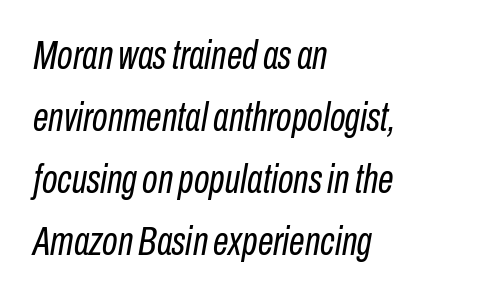
{"italic": "yes", "lean": "right", "slant_degrees": 10, "bold": "no", "weight": "regular", "width": "condensed", "stroke_contrast": "low", "x_height": "medium", "monospaced": "no", "underline": "no", "align": "left", "line_spacing": "normal", "line_spacing_ratio": 1.55, "letter_spacing": "normal", "letter_spacing_em": 0.0, "glyph_px": 40}
